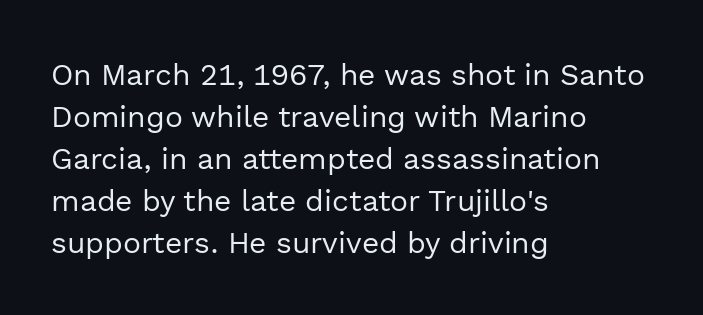
The face used here is proportionally spaced, like ordinary book or web type. Nope, not italic — everything's standing straight. Compared with a typical body face, this is equally light or lighter still. Here the glyphs are tracked normally, forming tight word shapes. Anything drawn beneath the words? Only blank space.
